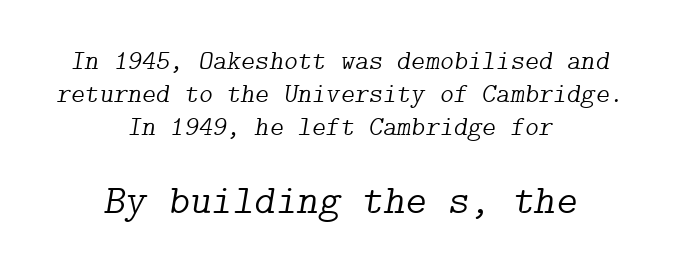
{"serif": "yes", "italic": "yes", "lean": "right", "slant_degrees": 9, "bold": "no", "weight": "light", "width": "normal", "stroke_contrast": "low", "x_height": "medium", "underline": "no", "align": "center", "line_spacing_ratio": 1.23, "letter_spacing": "normal", "letter_spacing_em": 0.0, "larger_block": "second", "size_ratio": 1.52, "glyph_px": 41}
